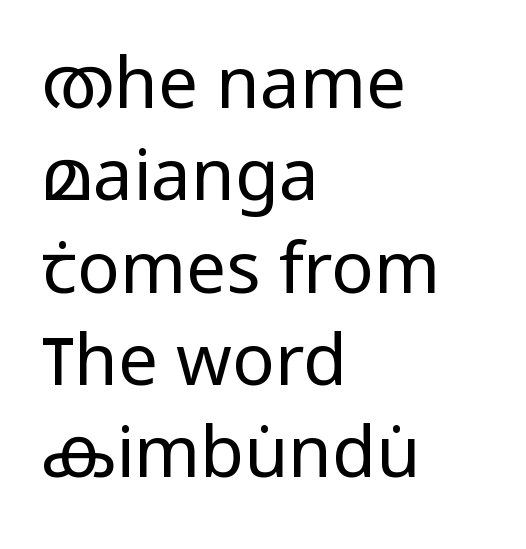
The image shows 71 px regular-weight, condensed sans-serif type, upright; set left-aligned, normal line spacing (1.3x), normal letter spacing, not underlined; low stroke contrast and a large x-height.
